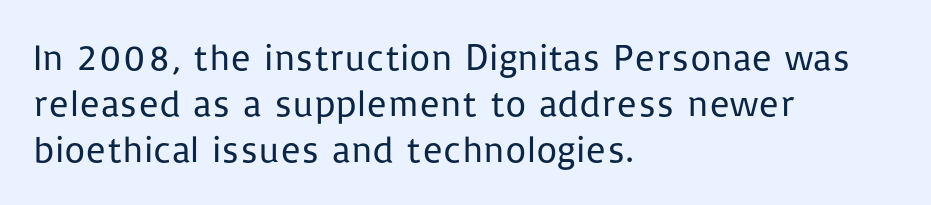
Q: Is the text bold? A: No.
Q: Is the text italic (slanted)? A: No, it is upright.
Q: Is the typeface a serif or a sans-serif typeface? A: Sans-serif.
Q: Is the text underlined? A: No.
Q: How is the paragraph aligned? A: Left-aligned.
Q: Is the spacing between letters normal or unusually wide? A: Normal.
Q: Width (condensed, normal, or wide)? A: Normal.
Q: Stroke contrast? A: Low.
Q: x-height? A: Medium.
Q: Monospaced? A: No.
